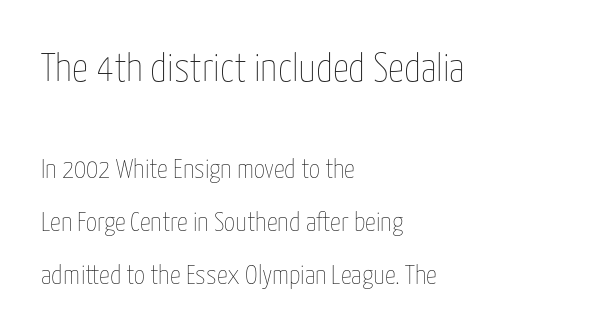
Q: Is the text bold? A: No.
Q: Is the text italic (slanted)? A: No, it is upright.
Q: Is the text underlined? A: No.
Q: How is the paragraph aligned? A: Left-aligned.
Q: Is the spacing between letters normal or unusually wide? A: Normal.
Q: Is the spacing between lines tight, normal or loose? A: Loose.
Q: Which block of text is set in a larger size, the first (top) or the second (bottom)? A: The first (top) one.
Q: Width (condensed, normal, or wide)? A: Condensed.
Q: Stroke contrast? A: Low.
Q: x-height? A: Medium.
Q: Monospaced? A: No.
